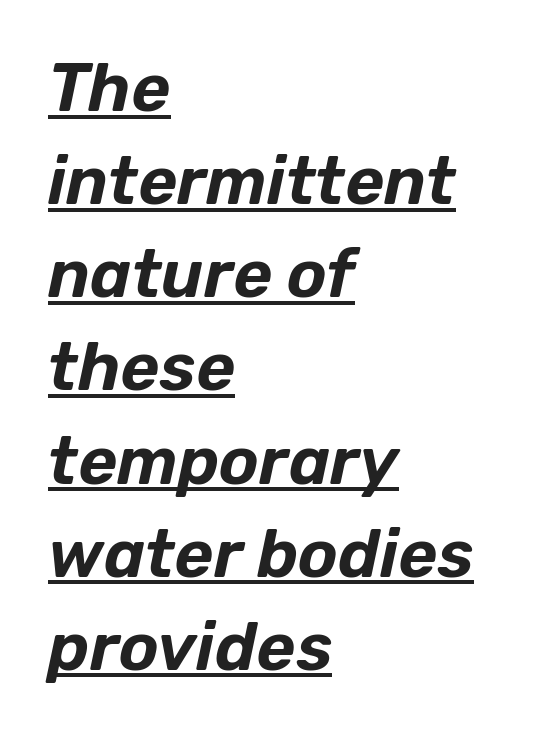
The image shows 67 px text type, italic (leaning right); set left-aligned, normal line spacing (1.39x), normal letter spacing, underlined; low stroke contrast and a medium x-height.
